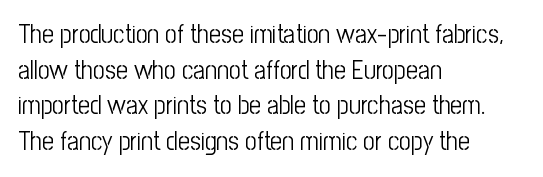
The line texture is even and compact thanks to regular tracking. Honestly, the row spacing looks completely unremarkable. Every row of glyphs begins at an identical x-position on the left. The letters stand straight up with perfectly vertical stems. Stroke thickness stays within the range of a standard reading face or lighter. Unmarked baselines from the first word to the last.
